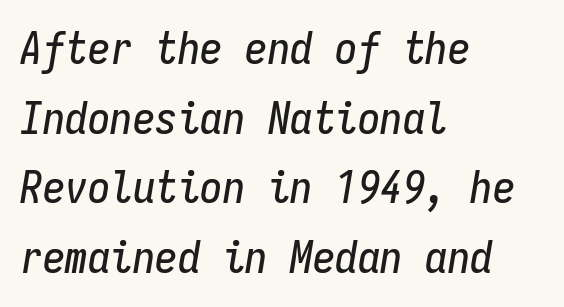
{"italic": "yes", "lean": "right", "slant_degrees": 9, "width": "condensed", "stroke_contrast": "low", "x_height": "medium", "monospaced": "yes", "underline": "no", "align": "left", "line_spacing": "normal", "line_spacing_ratio": 1.55, "letter_spacing": "normal", "letter_spacing_em": 0.0, "glyph_px": 45}
